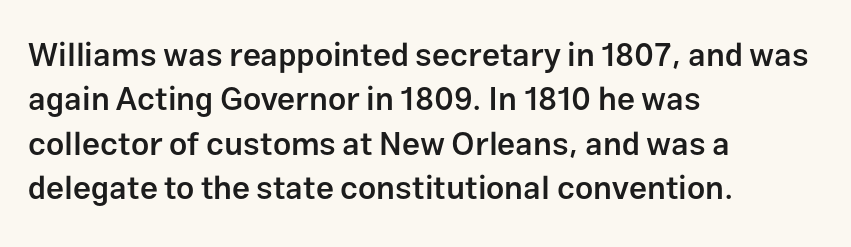
The image shows 32 px semibold sans-serif type, upright; set left-aligned, normal line spacing (1.39x), normal letter spacing, not underlined; low stroke contrast and a medium x-height.
